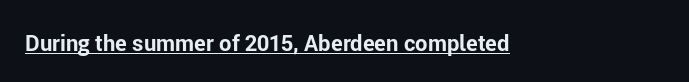
Q: Is the text bold? A: Yes.
Q: Is the text italic (slanted)? A: No, it is upright.
Q: Is the text underlined? A: Yes.
Q: Is the spacing between letters normal or unusually wide? A: Normal.
